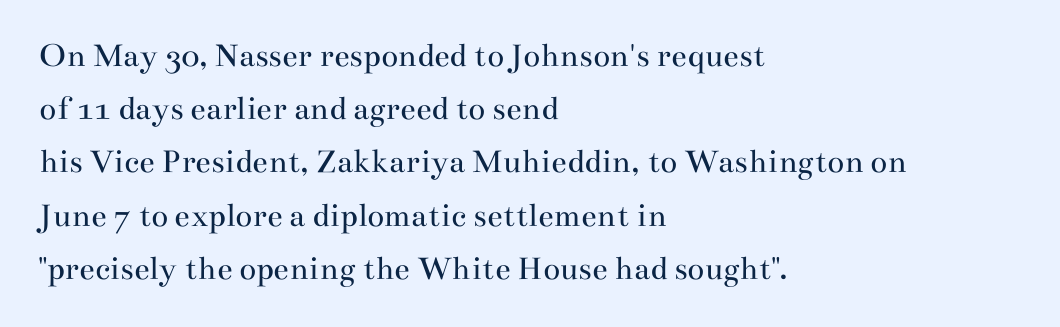
The image shows 35 px regular-weight, wide serif type, upright; set left-aligned, normal line spacing (1.52x), normal letter spacing, not underlined; medium stroke contrast and a small x-height.
